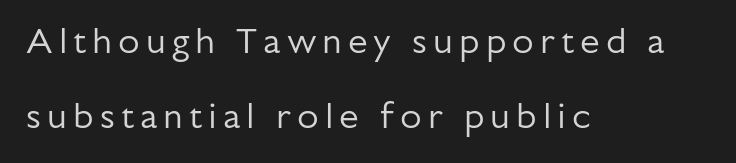
Students, observe: this is what heavily led, spacious text looks like. Anything drawn beneath the words? Only blank space. The face used here is a sans, in the tradition of grotesques and geometrics. Which margin do the lines hug? The left one — the right edge is uneven. No heavy texture on the line: the type isn't bold.
